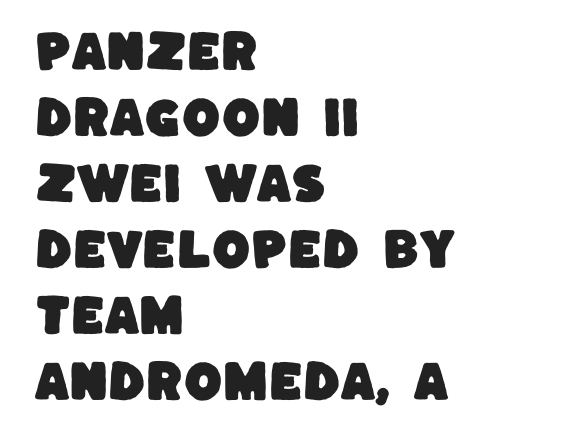
The typeface chosen for these lines omits serifs. The paragraph has a hard left edge and a soft right edge. Summary of vertical rhythm: regular, with standard interline spacing. Think of a printed novel: that variable character pitch is what you see here. The passage shown has conventional tracking throughout.
